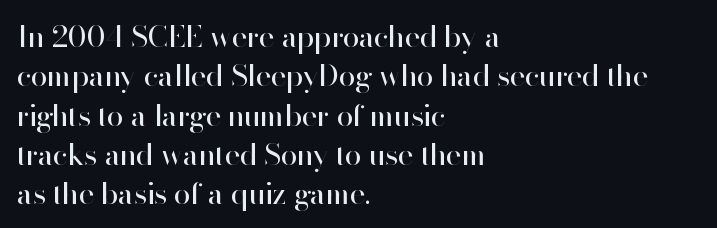
The image shows 30 px regular-weight sans-serif type, upright; set left-aligned, normal line spacing (1.31x), normal letter spacing, not underlined; high stroke contrast and a small x-height.
